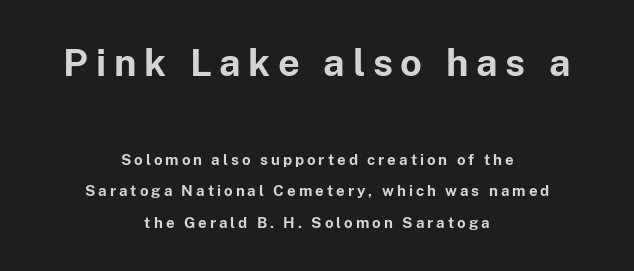
The image shows 38 px bold sans-serif type, upright; set centered, loose line spacing (2.11x), unusually wide letter spacing (+0.2 em), not underlined; the first (top) block is 2.53x larger; low stroke contrast and a medium x-height.
